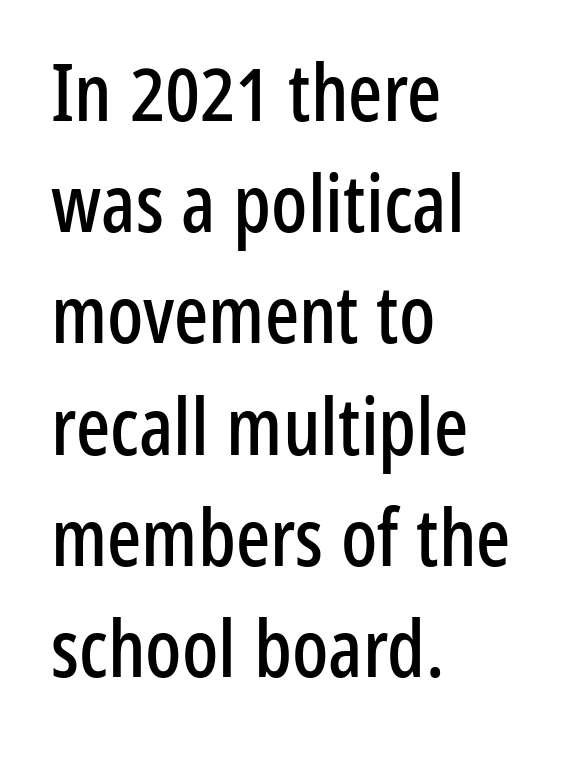
{"serif": "no", "italic": "no", "width": "condensed", "stroke_contrast": "low", "x_height": "medium", "monospaced": "no", "underline": "no", "align": "left", "line_spacing": "normal", "line_spacing_ratio": 1.39, "letter_spacing": "normal", "letter_spacing_em": 0.0, "glyph_px": 80}
